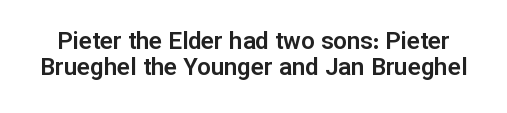
Honestly, there is no underline to notice here at all. This sample uses plain, unmodified letter spacing. Regarding leading, the lines here are crowded together. Ordinary non-slanted type is in use.
